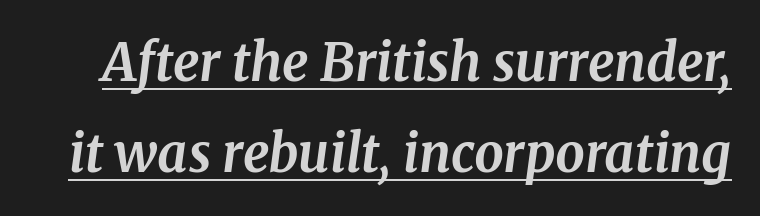
{"serif": "yes", "italic": "yes", "lean": "right", "slant_degrees": 8, "bold": "yes", "weight": "bold", "width": "normal", "stroke_contrast": "medium", "x_height": "medium", "monospaced": "no", "underline": "yes", "line_spacing_ratio": 1.75, "letter_spacing": "normal", "letter_spacing_em": 0.0, "glyph_px": 52}
